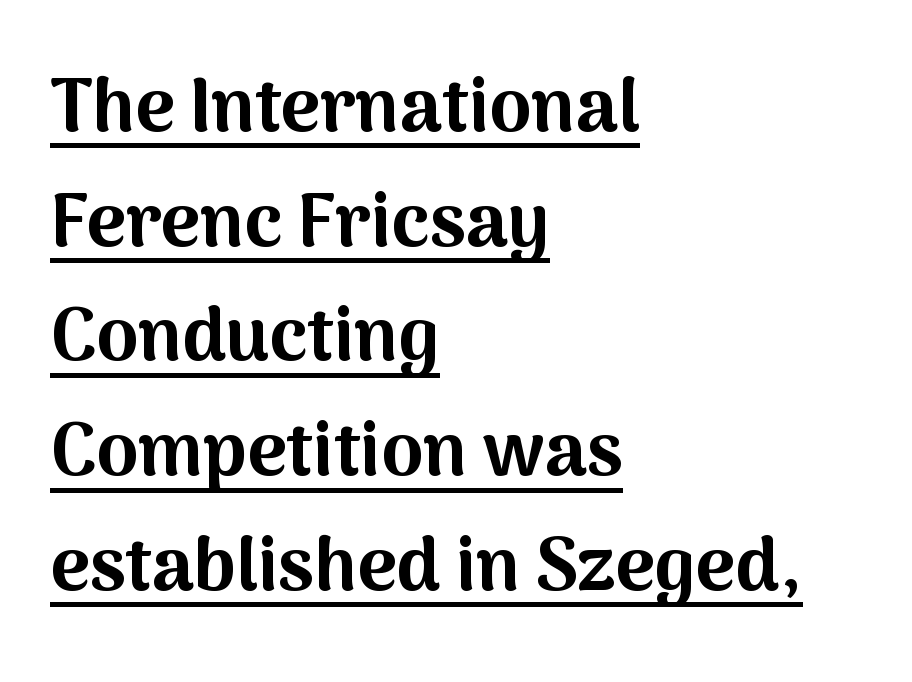
The image shows 75 px bold sans-serif type, upright; set left-aligned, normal line spacing (1.53x), normal letter spacing, underlined; medium stroke contrast and a medium x-height.
